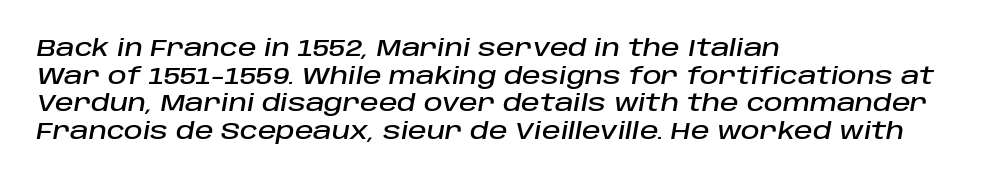
The image shows 23 px text type, italic (leaning right); set left-aligned, line spacing 1.2x, normal letter spacing, not underlined.
